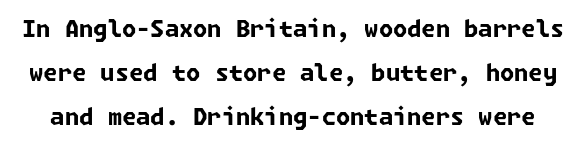
The letters sit at their default tracking, neither squeezed nor spread. The designer dialed line spacing up above the default. Typesetter's note: full bold, strokes at maximum text heaviness. Beneath every word, the page is bare.
